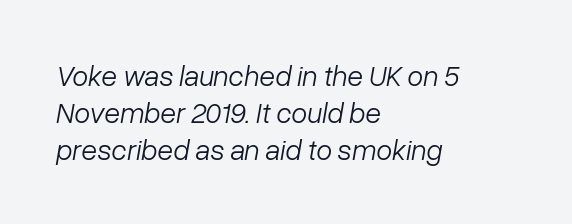
Honestly, the row spacing looks completely unremarkable. Students, note that the glyphs here touch the page at normal intervals. The specimen omits any rule beneath the text block's lines. Casual observation: everything's shoved over to the left. Designer's note — italics engaged. No extra ink here — the face is not bold.
